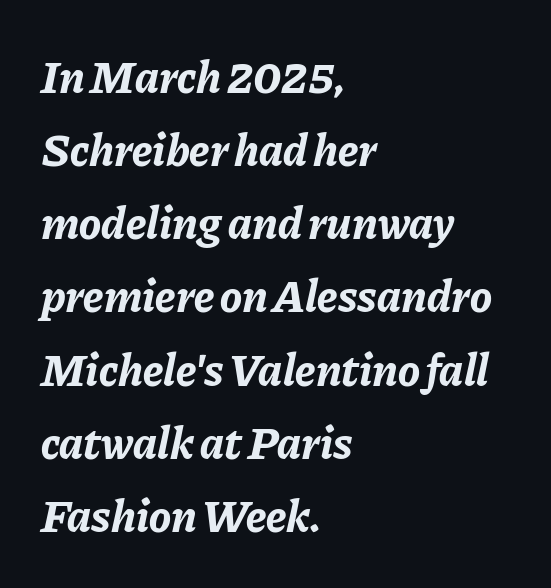
The image shows 46 px bold type, italic (leaning right); set left-aligned, normal line spacing (1.59x), normal letter spacing, not underlined; low stroke contrast and a medium x-height.
